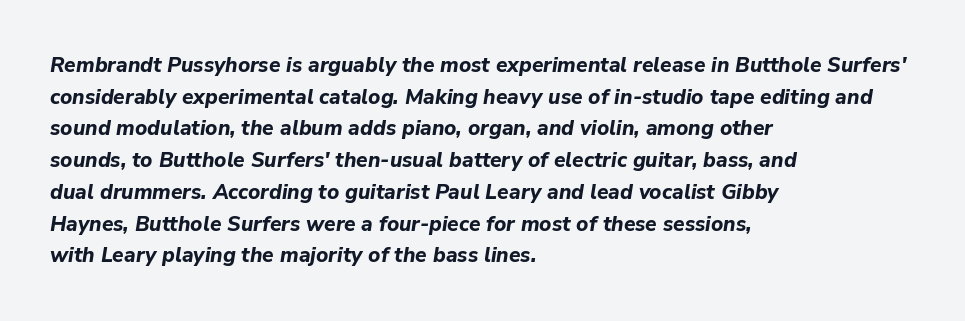
The image shows 21 px bold type, italic (leaning right); set left-aligned, normal line spacing (1.51x), normal letter spacing, not underlined.
